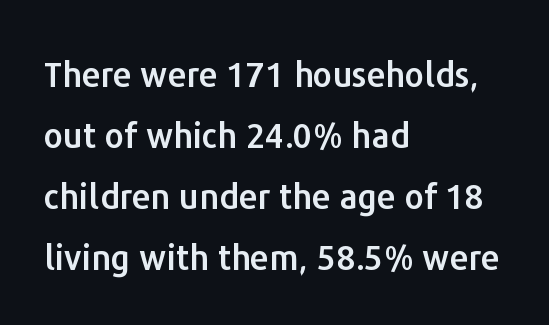
The image shows 34 px sans-serif type, upright; set left-aligned, line spacing 1.79x, normal letter spacing, not underlined; low stroke contrast and a medium x-height.
